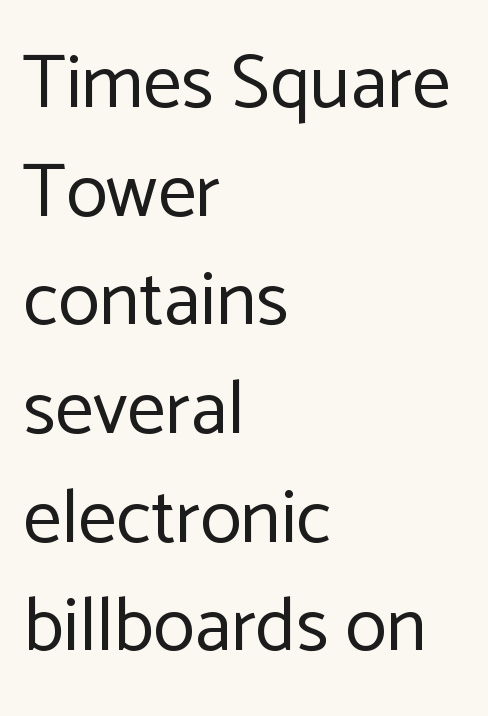
{"serif": "no", "italic": "no", "bold": "no", "weight": "regular", "width": "normal", "stroke_contrast": "low", "x_height": "medium", "monospaced": "no", "underline": "no", "align": "left", "line_spacing": "normal", "line_spacing_ratio": 1.43, "letter_spacing": "normal", "letter_spacing_em": 0.0, "glyph_px": 76}
